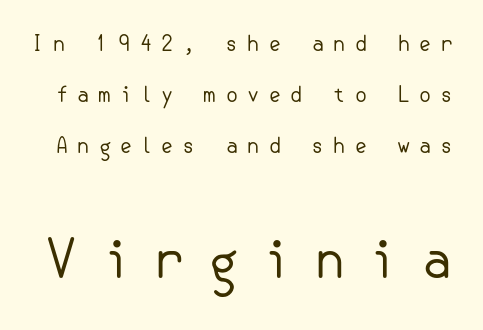
{"serif": "no", "italic": "no", "bold": "no", "weight": "regular", "width": "normal", "stroke_contrast": "low", "x_height": "small", "underline": "no", "line_spacing": "loose", "line_spacing_ratio": 2.43, "letter_spacing": "wide", "letter_spacing_em": 0.4, "larger_block": "second", "size_ratio": 2.48, "glyph_px": 52}
